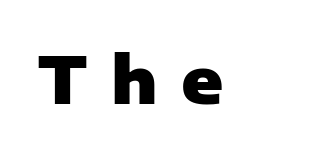
Think of a printed novel: that variable character pitch is what you see here. The tracking reads as deliberately expanded to a designer's eye. You can tell it's not italic because the verticals are truly vertical. Honestly, there is no underline to notice here at all. Look at the stroke-to-counter ratio: heavy, a bold. Stroke terminals: plain, sans-serif.
